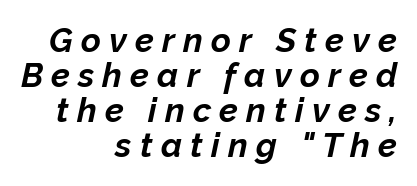
The image shows 34 px bold type, italic (leaning right); set right-aligned, tight line spacing (1.03x), unusually wide letter spacing (+0.24 em), not underlined; low stroke contrast and a medium x-height.
